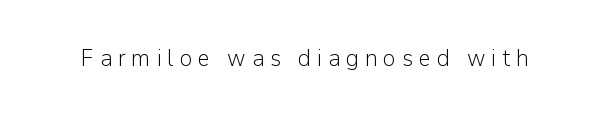
{"italic": "no", "bold": "no", "underline": "no", "letter_spacing": "wide", "letter_spacing_em": 0.24, "glyph_px": 24}
